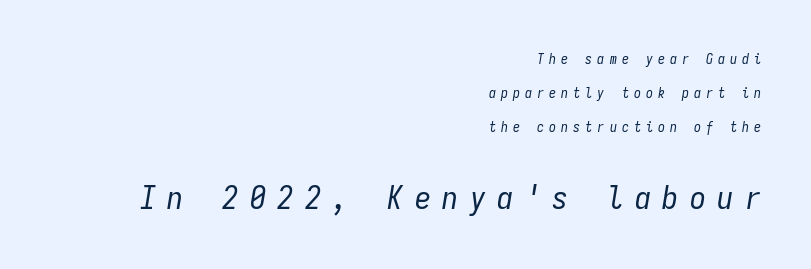
{"italic": "yes", "lean": "right", "slant_degrees": 9, "bold": "no", "weight": "regular", "width": "condensed", "stroke_contrast": "low", "x_height": "medium", "monospaced": "yes", "underline": "no", "align": "right", "line_spacing": "loose", "line_spacing_ratio": 2.43, "letter_spacing": "wide", "letter_spacing_em": 0.36, "larger_block": "second", "size_ratio": 2.29, "glyph_px": 32}
